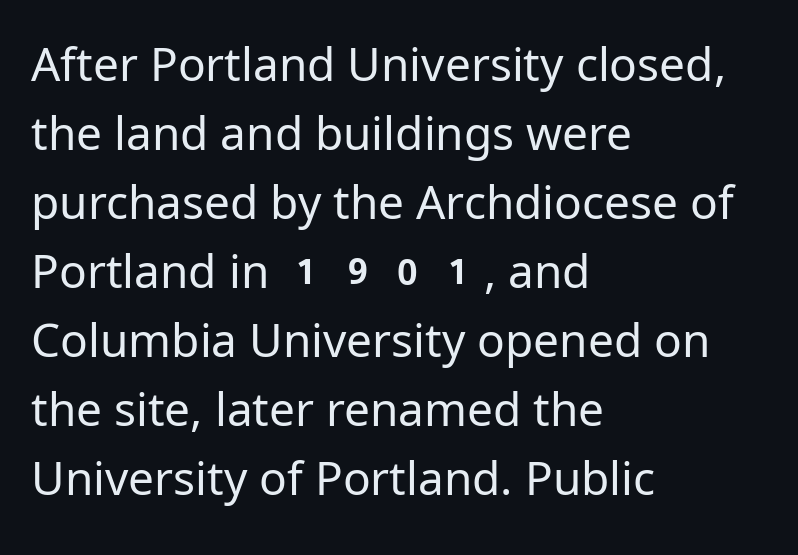
The cut favours lightness, reaching ordinary text weight at its darkest. Each line starts at the same left margin while the right side varies. Is this a fixed-width face? No — the glyphs have proportional, varying widths. This is the regular roman posture of the typeface. Does extra space separate the letters? No, they use regular spacing. The characters display no serif detailing; their extremities are plain.
